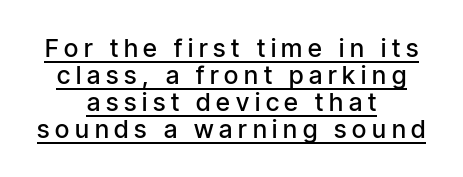
{"italic": "no", "bold": "semi", "underline": "yes", "align": "center", "line_spacing": "tight", "line_spacing_ratio": 1.08, "letter_spacing": "wide", "letter_spacing_em": 0.23, "glyph_px": 25}
